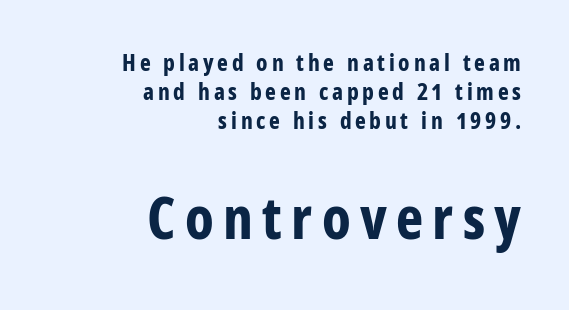
{"serif": "no", "italic": "no", "bold": "yes", "weight": "bold", "width": "condensed", "stroke_contrast": "low", "x_height": "large", "monospaced": "no", "underline": "no", "align": "right", "line_spacing": "normal", "line_spacing_ratio": 1.27, "larger_block": "second", "size_ratio": 2.52, "glyph_px": 58}
